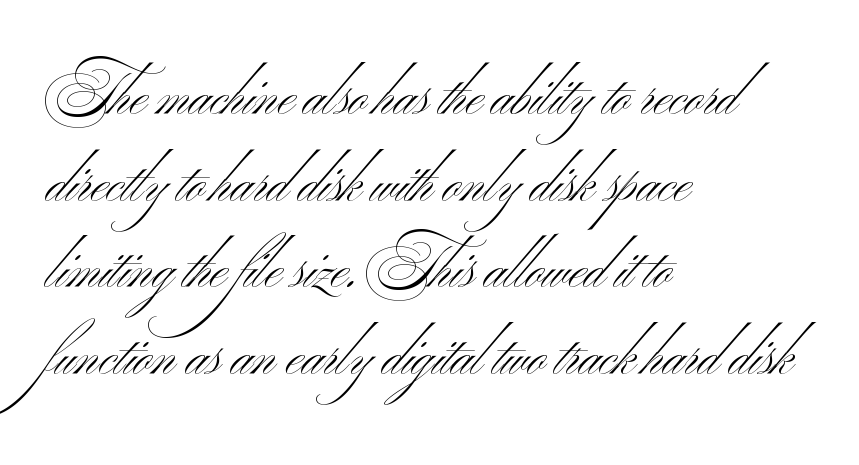
The image shows 57 px light, wide sans-serif type; set left-aligned, normal line spacing (1.52x), normal letter spacing, not underlined; medium stroke contrast and a small x-height.
